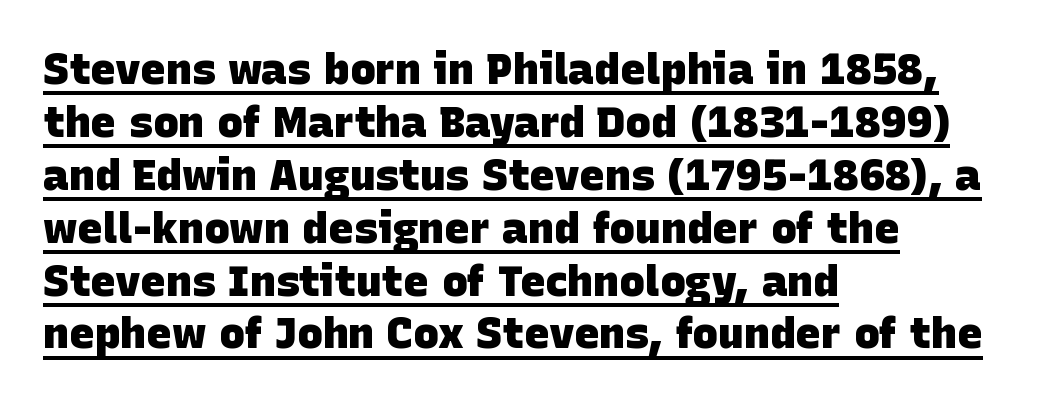
The image shows 43 px heavy sans-serif type; set left-aligned, line spacing 1.23x, normal letter spacing, underlined; low stroke contrast and a large x-height.
